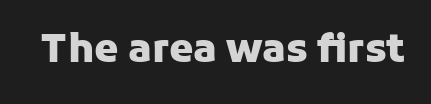
Q: Is the text bold? A: Yes.
Q: Is the text italic (slanted)? A: No, it is upright.
Q: Is the typeface a serif or a sans-serif typeface? A: Sans-serif.
Q: Is the text underlined? A: No.
Q: Is the spacing between letters normal or unusually wide? A: Normal.
Q: Width (condensed, normal, or wide)? A: Normal.
Q: Stroke contrast? A: Low.
Q: x-height? A: Medium.
Q: Monospaced? A: No.
